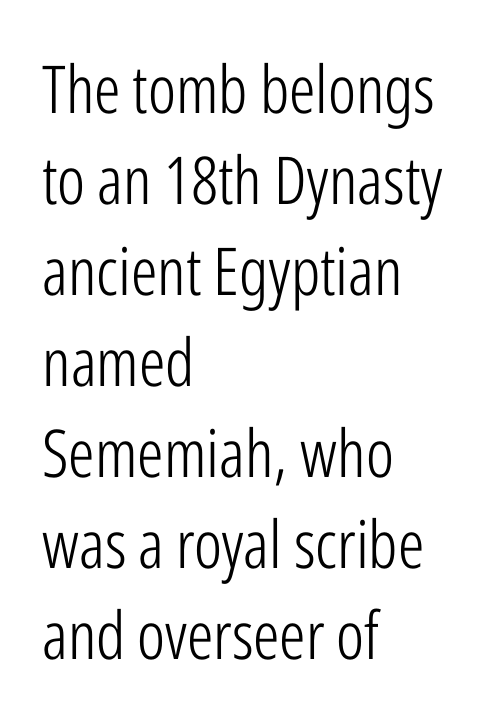
Q: Is the text bold? A: No.
Q: Is the text italic (slanted)? A: No, it is upright.
Q: Is the typeface a serif or a sans-serif typeface? A: Sans-serif.
Q: Is the text underlined? A: No.
Q: How is the paragraph aligned? A: Left-aligned.
Q: Is the spacing between letters normal or unusually wide? A: Normal.
Q: Is the spacing between lines tight, normal or loose? A: Normal.
Q: Width (condensed, normal, or wide)? A: Condensed.
Q: Stroke contrast? A: Low.
Q: x-height? A: Medium.
Q: Monospaced? A: No.
